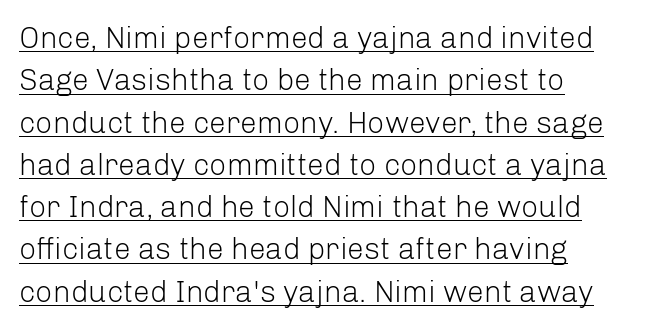
Which margin do the lines hug? The left one — the right edge is uneven. Students, note that the glyphs here touch the page at normal intervals. The font sits on the lighter half of the weight spectrum, regular included. The glyphs in this specimen are sans serif. Proportional: the letters do not fall into vertical columns.
